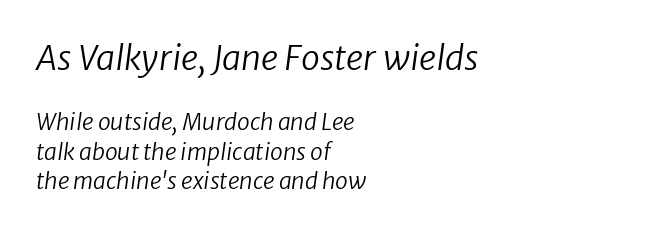
{"italic": "yes", "lean": "right", "slant_degrees": 8, "bold": "no", "weight": "regular", "width": "normal", "stroke_contrast": "low", "x_height": "medium", "monospaced": "no", "underline": "no", "align": "left", "line_spacing": "normal", "line_spacing_ratio": 1.29, "letter_spacing": "normal", "letter_spacing_em": 0.0, "larger_block": "first", "size_ratio": 1.48, "glyph_px": 34}
